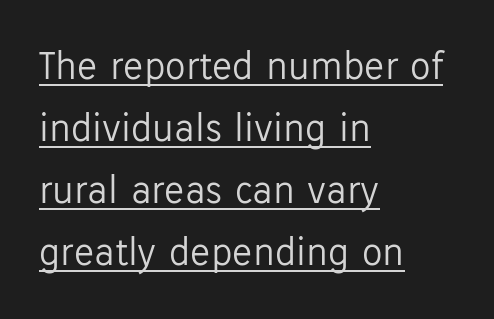
Q: Is the text bold? A: No.
Q: Is the text italic (slanted)? A: No, it is upright.
Q: Is the typeface a serif or a sans-serif typeface? A: Sans-serif.
Q: Is the text underlined? A: Yes.
Q: How is the paragraph aligned? A: Left-aligned.
Q: Is the spacing between letters normal or unusually wide? A: Normal.
Q: Is the spacing between lines tight, normal or loose? A: Normal.
Q: Width (condensed, normal, or wide)? A: Normal.
Q: Stroke contrast? A: Low.
Q: x-height? A: Medium.
Q: Monospaced? A: No.
